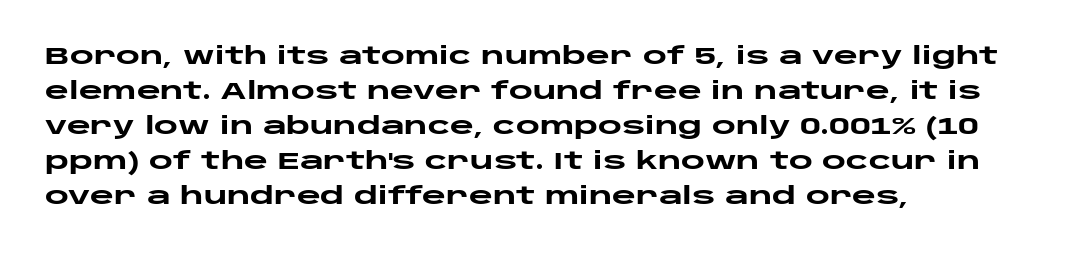
A normal amount of white space separates one row of letters from the next. The lines in this sample share a left origin and differ only in where they stop. Characters follow at the spacing the type designer built in. In terms of weight, the rendering is a true, heavy bold.
